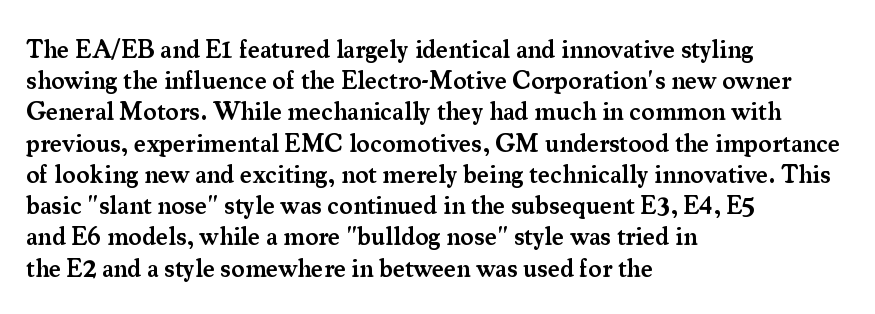
The image shows 25 px text type, upright; set left-aligned, normal line spacing (1.25x), normal letter spacing, not underlined.
